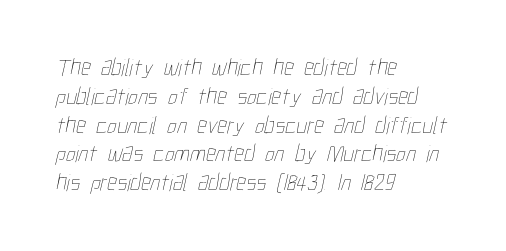
Q: Is the text bold? A: No.
Q: Is the text underlined? A: No.
Q: How is the paragraph aligned? A: Left-aligned.
Q: Is the spacing between letters normal or unusually wide? A: Normal.
